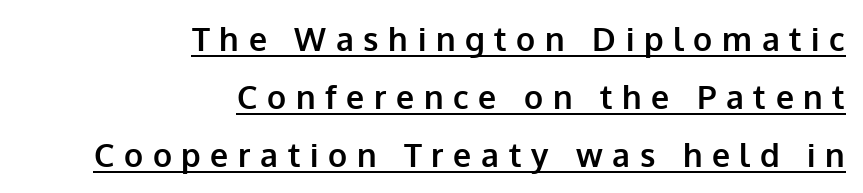
{"serif": "no", "italic": "no", "bold": "yes", "weight": "bold", "width": "normal", "stroke_contrast": "low", "x_height": "medium", "monospaced": "no", "underline": "yes", "align": "right", "line_spacing_ratio": 1.81, "letter_spacing": "wide", "letter_spacing_em": 0.3, "glyph_px": 32}
